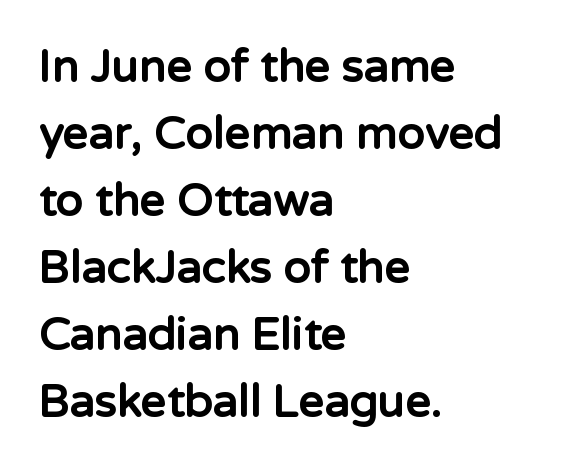
The face used here is proportionally spaced, like ordinary book or web type. Italic? Not at all — the glyphs are vertical. Alignment: flush left. In terms of letterform style, serifs are entirely absent. Look at the stroke-to-counter ratio: heavy, a bold. Vertical spacing — default.
